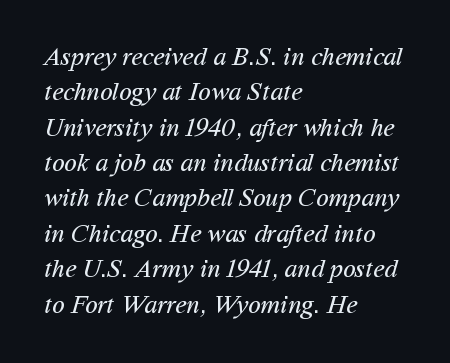
{"bold": "no", "underline": "no", "align": "left", "line_spacing": "normal", "line_spacing_ratio": 1.36, "letter_spacing": "normal", "letter_spacing_em": 0.0, "glyph_px": 26}
